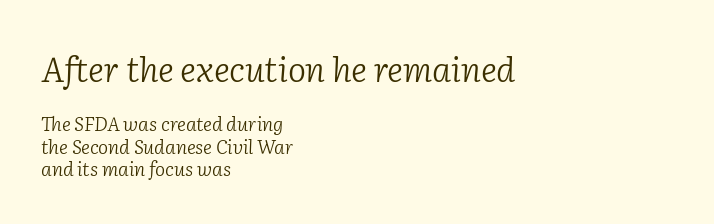
The image shows 34 px light serif type, italic (leaning right); set left-aligned, line spacing 1.18x, normal letter spacing, not underlined; the first (top) block is 1.79x larger; low stroke contrast and a medium x-height.
